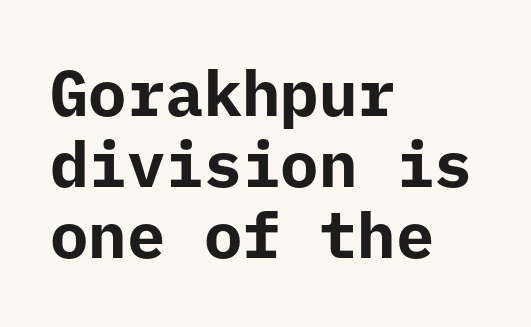
{"serif": "no", "italic": "no", "bold": "yes", "weight": "bold", "width": "normal", "stroke_contrast": "low", "x_height": "medium", "monospaced": "yes", "underline": "no", "align": "left", "line_spacing": "tight", "line_spacing_ratio": 1.11, "letter_spacing": "normal", "letter_spacing_em": 0.0, "glyph_px": 64}
